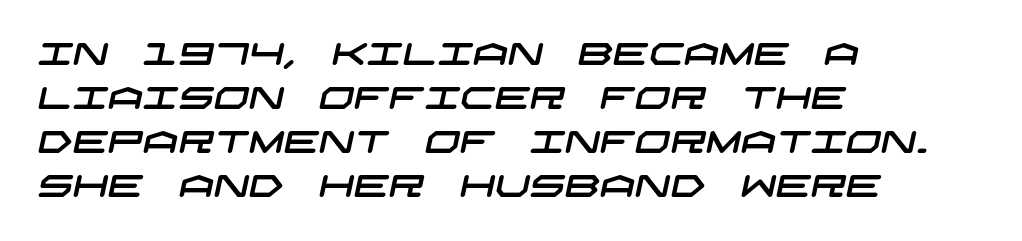
The image shows 31 px wide sans-serif type; set left-aligned, normal line spacing (1.42x), normal letter spacing, not underlined; low stroke contrast and a large x-height.
